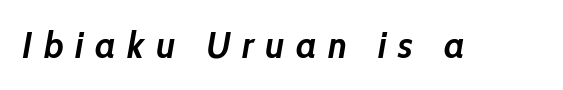
{"italic": "yes", "lean": "right", "slant_degrees": 10, "bold": "yes", "weight": "semibold", "width": "normal", "stroke_contrast": "low", "x_height": "medium", "monospaced": "no", "underline": "no", "letter_spacing": "wide", "letter_spacing_em": 0.31, "glyph_px": 37}
